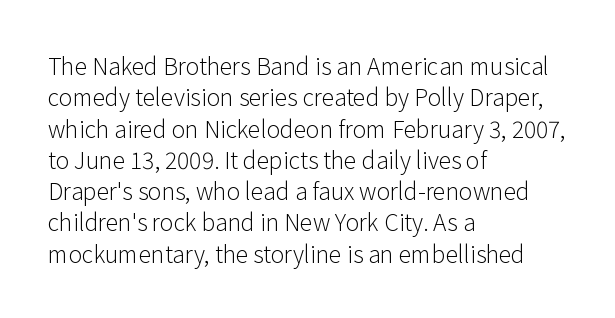
One glance says typical: line gaps are just what's usual. What stands out about the letter spacing? Nothing — it is the standard amount. This reads as an unemphasized weight, regular at the heaviest. The text block is weighted toward the left margin, trailing off unevenly rightward. Descender tails drop into unmarked territory. The specimen reads as upright at a glance.
